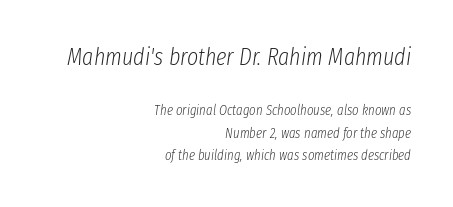
The image shows 24 px text type, italic (leaning right); set right-aligned, normal line spacing (1.64x), normal letter spacing, not underlined; the first (top) block is 1.71x larger.
